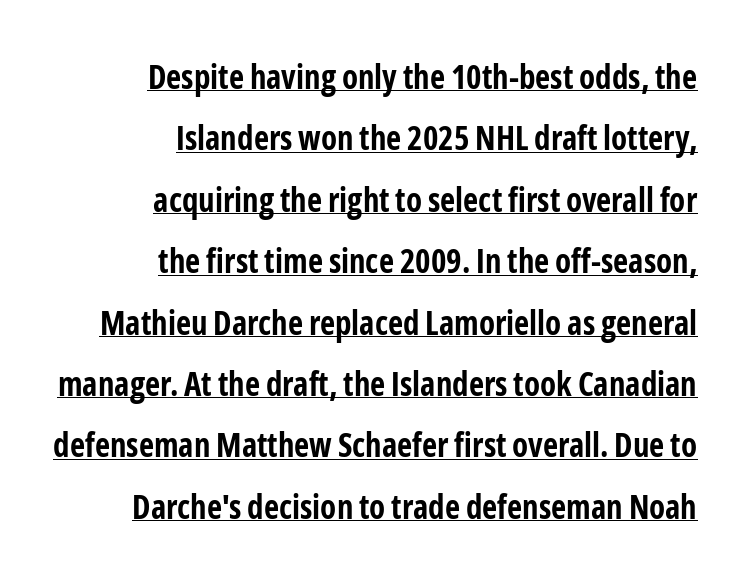
{"serif": "no", "italic": "no", "bold": "yes", "weight": "bold", "width": "condensed", "stroke_contrast": "low", "x_height": "medium", "monospaced": "no", "underline": "yes", "align": "right", "line_spacing_ratio": 1.86, "letter_spacing": "normal", "letter_spacing_em": 0.0, "glyph_px": 33}
